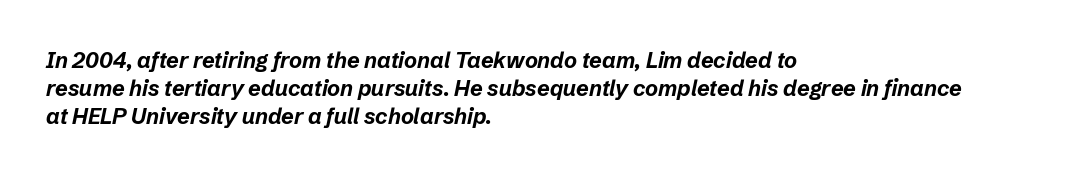
{"italic": "yes", "lean": "right", "slant_degrees": 12, "bold": "yes", "underline": "no", "align": "left", "line_spacing": "normal", "line_spacing_ratio": 1.27, "letter_spacing": "normal", "letter_spacing_em": 0.0, "glyph_px": 22}
